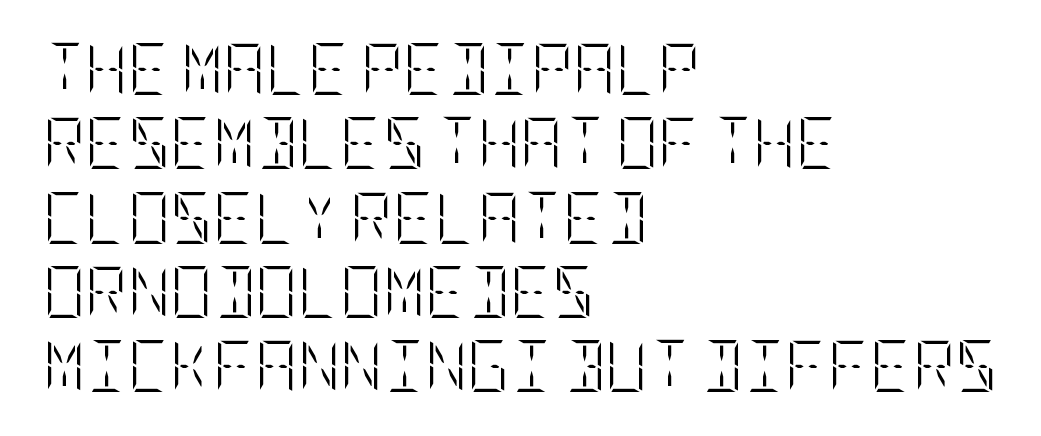
{"italic": "no", "bold": "no", "weight": "light", "width": "condensed", "stroke_contrast": "low", "x_height": "large", "underline": "no", "align": "left", "line_spacing": "normal", "line_spacing_ratio": 1.43, "letter_spacing": "normal", "letter_spacing_em": 0.0, "glyph_px": 52}
